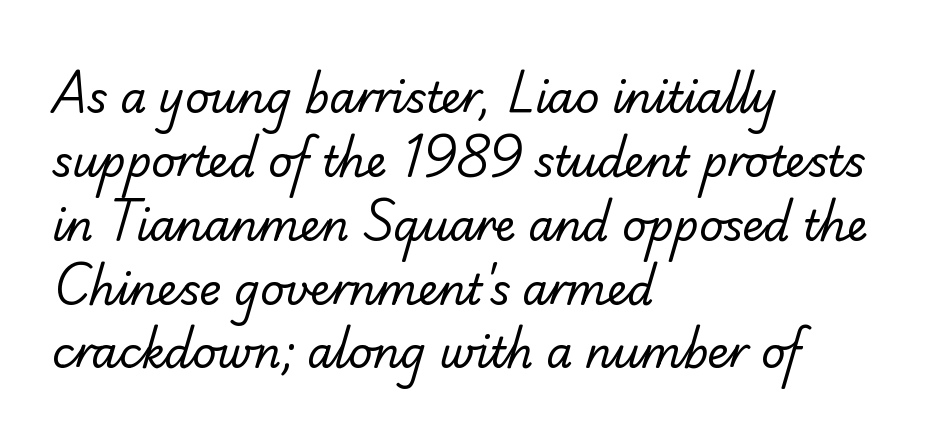
{"serif": "no", "bold": "no", "weight": "regular", "width": "normal", "stroke_contrast": "low", "x_height": "small", "monospaced": "no", "underline": "no", "align": "left", "line_spacing": "normal", "line_spacing_ratio": 1.52, "letter_spacing": "normal", "letter_spacing_em": 0.0, "glyph_px": 42}
